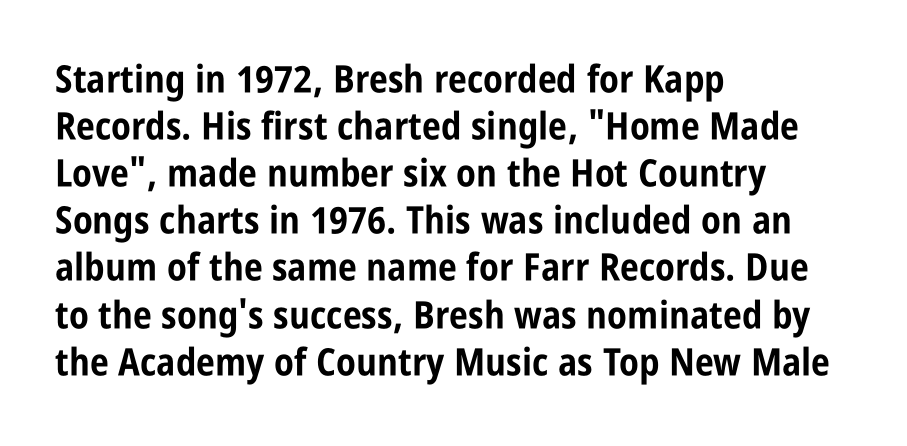
{"serif": "no", "italic": "no", "bold": "yes", "weight": "bold", "width": "condensed", "stroke_contrast": "low", "x_height": "large", "monospaced": "no", "underline": "no", "align": "left", "line_spacing_ratio": 1.24, "letter_spacing": "normal", "letter_spacing_em": 0.0, "glyph_px": 38}
